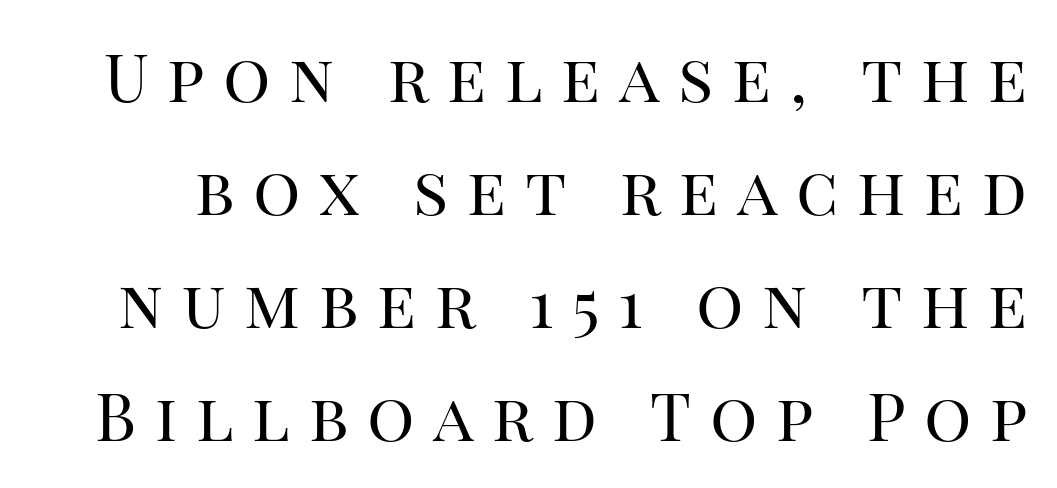
Q: Is the text bold? A: No.
Q: Is the text italic (slanted)? A: No, it is upright.
Q: Is the typeface a serif or a sans-serif typeface? A: Serif.
Q: Is the text underlined? A: No.
Q: Is the spacing between letters normal or unusually wide? A: Unusually wide.
Q: Width (condensed, normal, or wide)? A: Normal.
Q: Stroke contrast? A: High.
Q: x-height? A: Large.
Q: Monospaced? A: No.
